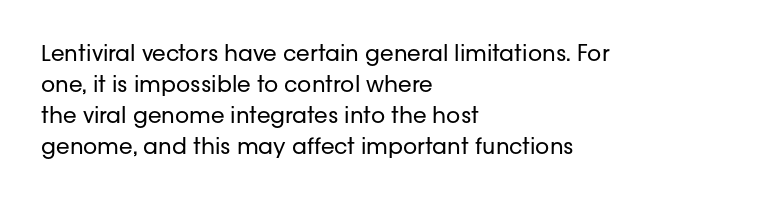
The image shows 22 px text type, upright; set left-aligned, normal line spacing (1.41x), normal letter spacing, not underlined.
